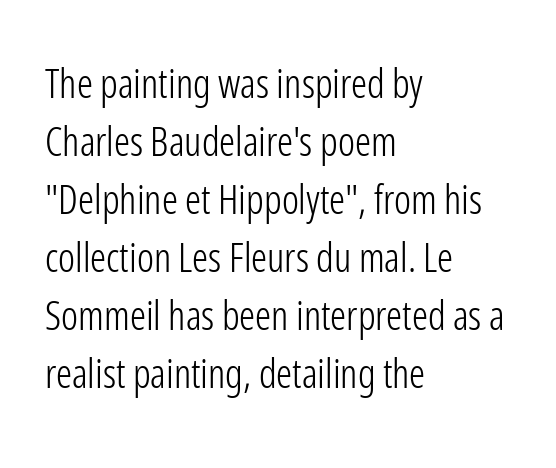
{"serif": "no", "italic": "no", "bold": "no", "weight": "light", "width": "condensed", "stroke_contrast": "low", "x_height": "medium", "monospaced": "no", "underline": "no", "align": "left", "line_spacing": "normal", "line_spacing_ratio": 1.45, "letter_spacing": "normal", "letter_spacing_em": 0.0, "glyph_px": 40}
